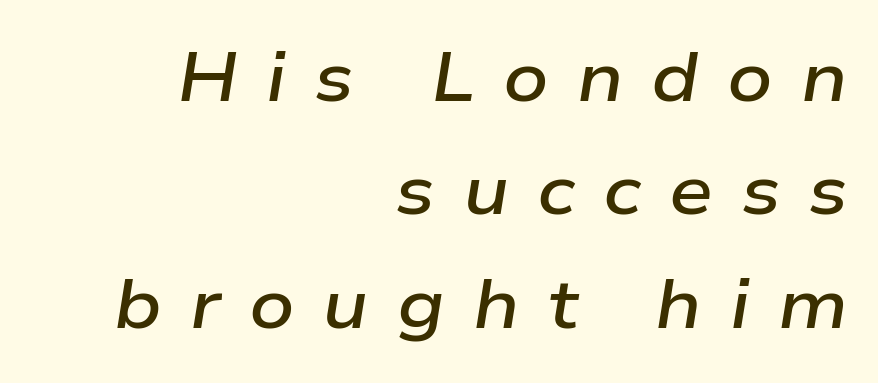
The image shows 70 px semibold, wide type, italic (leaning right); set right-aligned, normal line spacing (1.62x), unusually wide letter spacing (+0.4 em), not underlined; low stroke contrast and a medium x-height.
